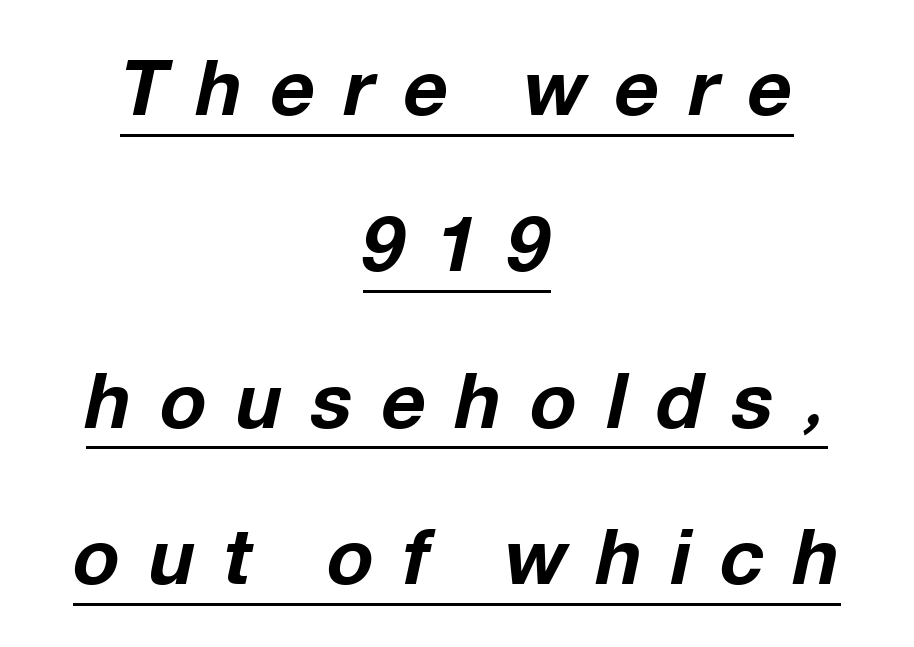
{"italic": "yes", "lean": "right", "slant_degrees": 12, "bold": "yes", "weight": "bold", "width": "normal", "stroke_contrast": "low", "x_height": "medium", "monospaced": "no", "underline": "yes", "align": "center", "line_spacing": "loose", "line_spacing_ratio": 2.03, "letter_spacing": "wide", "letter_spacing_em": 0.38, "glyph_px": 77}
